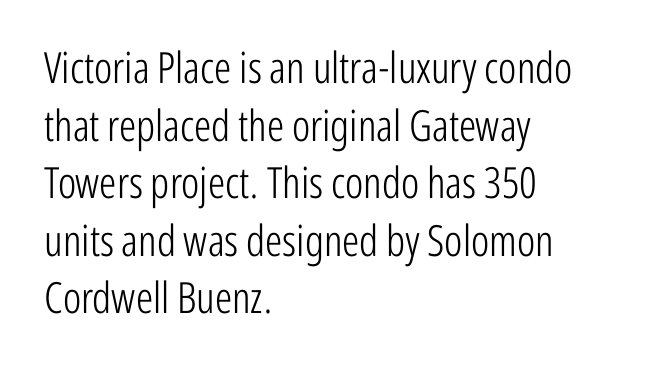
Q: Is the text bold? A: No.
Q: Is the text italic (slanted)? A: No, it is upright.
Q: Is the typeface a serif or a sans-serif typeface? A: Sans-serif.
Q: Is the text underlined? A: No.
Q: How is the paragraph aligned? A: Left-aligned.
Q: Is the spacing between letters normal or unusually wide? A: Normal.
Q: Is the spacing between lines tight, normal or loose? A: Normal.
Q: Width (condensed, normal, or wide)? A: Condensed.
Q: Stroke contrast? A: Low.
Q: x-height? A: Medium.
Q: Monospaced? A: No.
